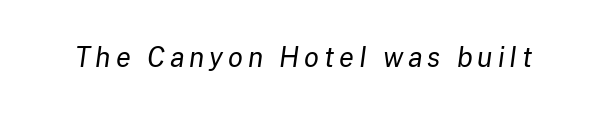
It's the slanting kind of type. Letters have the restrained weight of plain body copy at most. Words float on clear page, feet unadorned.
